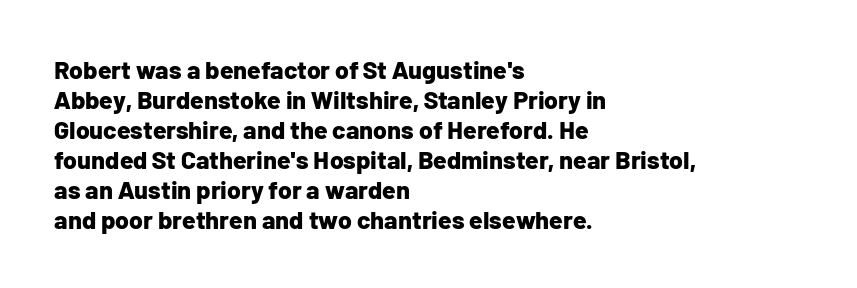
Default kerning and tracking; the words read as compact shapes. The letters stand upright; this is a roman face. Pretty heavy lettering here — definitely bold. The words here are not underlined.
